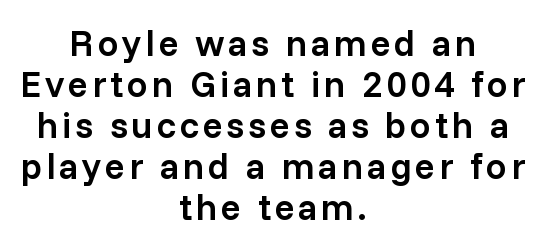
Descenders hang freely into open space. The type family on display is of the sans-serif kind. Typeset on center — no edge is straight. Stroke thickness is moderately raised; the sample reads as semibold.
